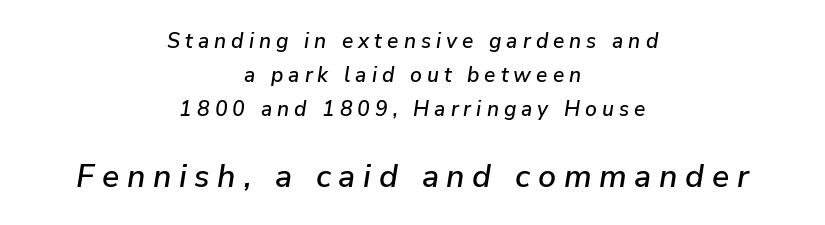
Evenly set lines give the paragraph a standard silhouette. The lettering tilts uniformly, giving the passage an italic look. Underline: absent. Both edges are ragged and mirror each other, which tells us the setting is centered. The face used here is proportionally spaced, like ordinary book or web type.
